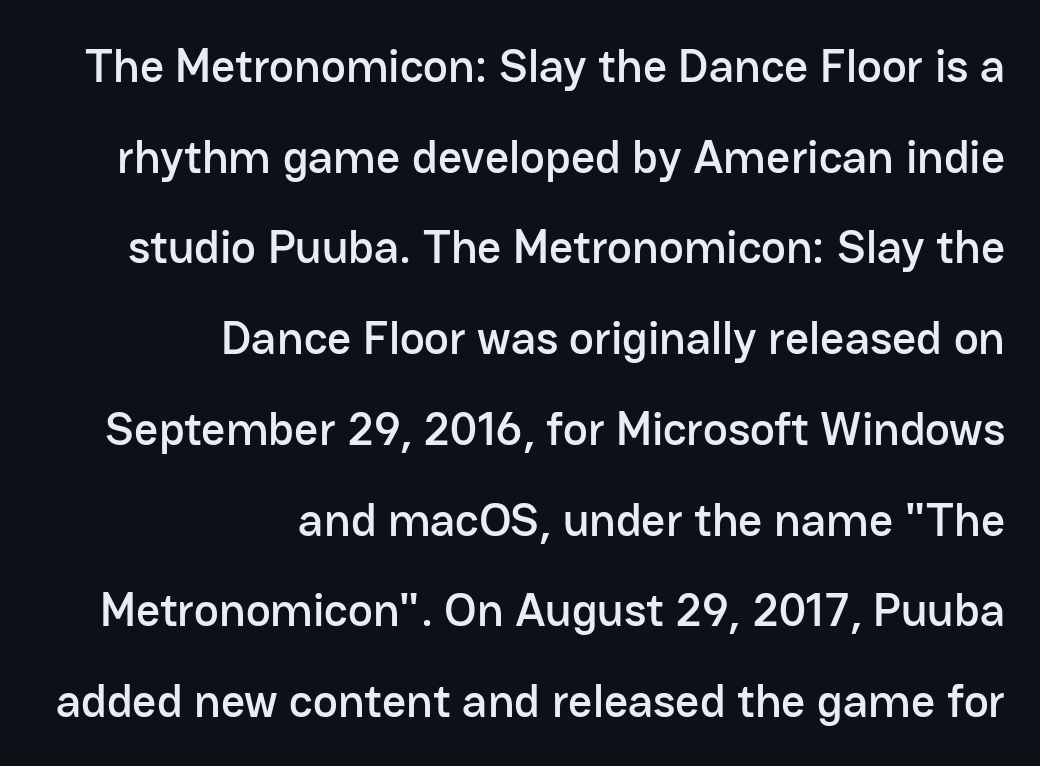
Q: Is the text italic (slanted)? A: No, it is upright.
Q: Is the typeface a serif or a sans-serif typeface? A: Sans-serif.
Q: Is the text underlined? A: No.
Q: How is the paragraph aligned? A: Right-aligned.
Q: Is the spacing between letters normal or unusually wide? A: Normal.
Q: Is the spacing between lines tight, normal or loose? A: Loose.
Q: Width (condensed, normal, or wide)? A: Normal.
Q: Stroke contrast? A: Low.
Q: x-height? A: Medium.
Q: Monospaced? A: No.
